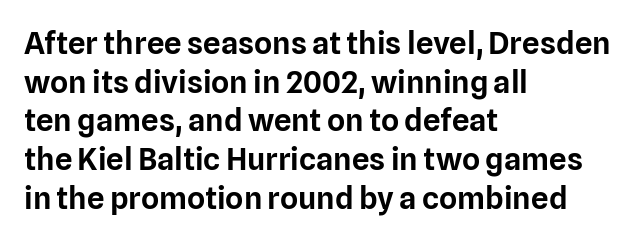
Characters remain perfectly vertical along every line. The foot of each line stays bare and open. Is the letter spacing exaggerated? No — it looks like the ordinary default. Horizontal alignment here is leftward, the default for most running prose. The designer left line spacing at the default.
